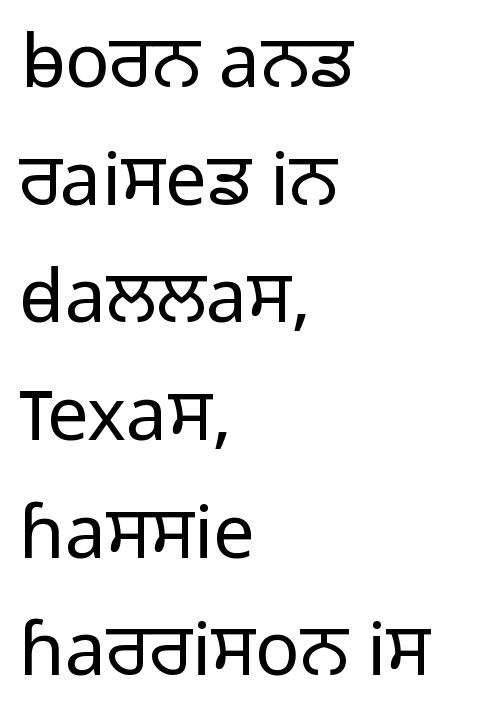
{"serif": "no", "italic": "no", "bold": "no", "weight": "light", "width": "normal", "stroke_contrast": "low", "x_height": "medium", "monospaced": "no", "underline": "no", "align": "left", "line_spacing": "normal", "line_spacing_ratio": 1.59, "letter_spacing": "normal", "letter_spacing_em": 0.0, "glyph_px": 74}
